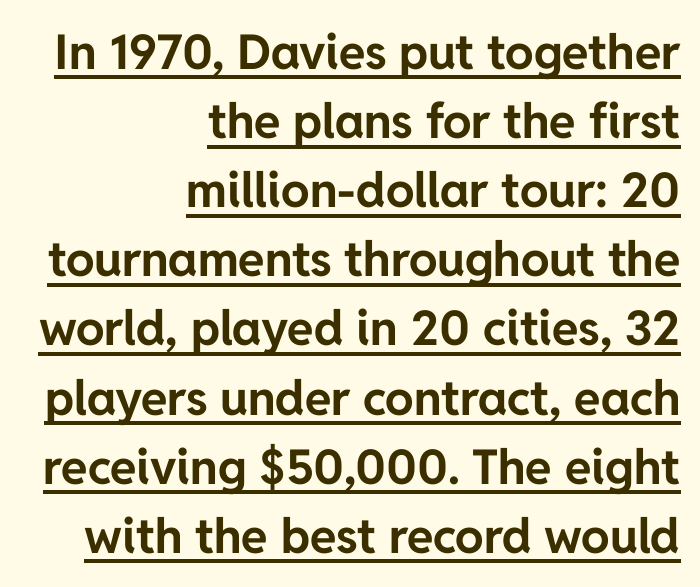
The image shows 48 px bold sans-serif type, upright; set right-aligned, normal line spacing (1.44x), normal letter spacing, underlined; low stroke contrast and a medium x-height.
